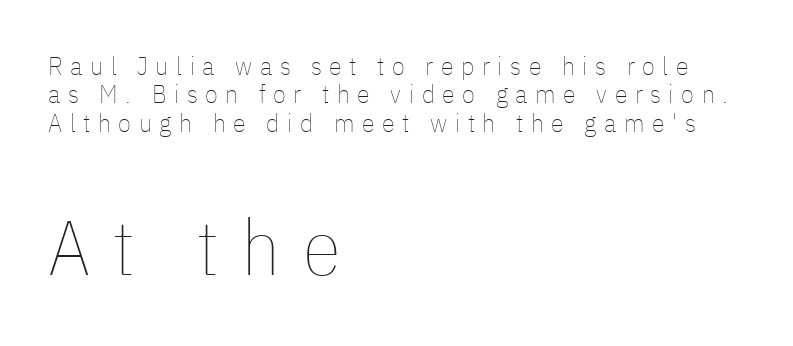
Q: Is the text bold? A: No.
Q: Is the text italic (slanted)? A: No, it is upright.
Q: Is the text underlined? A: No.
Q: How is the paragraph aligned? A: Left-aligned.
Q: Is the spacing between letters normal or unusually wide? A: Unusually wide.
Q: Is the spacing between lines tight, normal or loose? A: Tight.
Q: Which block of text is set in a larger size, the first (top) or the second (bottom)? A: The second (bottom) one.
Q: Width (condensed, normal, or wide)? A: Condensed.
Q: Stroke contrast? A: Low.
Q: x-height? A: Medium.
Q: Monospaced? A: No.
